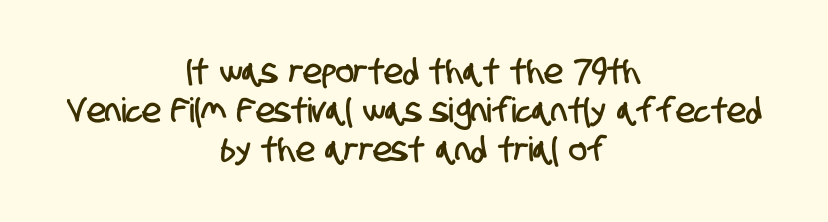
The image shows 34 px condensed sans-serif type; set centered, tight line spacing (1.15x), normal letter spacing, not underlined; low stroke contrast and a large x-height.
